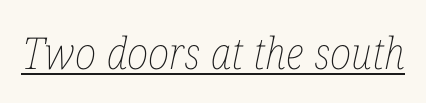
Q: Is the text bold? A: No.
Q: Is the text italic (slanted)? A: Yes, it leans right by about 12 degrees.
Q: Is the text underlined? A: Yes.
Q: Is the spacing between letters normal or unusually wide? A: Normal.
Q: Width (condensed, normal, or wide)? A: Condensed.
Q: Stroke contrast? A: Low.
Q: x-height? A: Medium.
Q: Monospaced? A: No.
